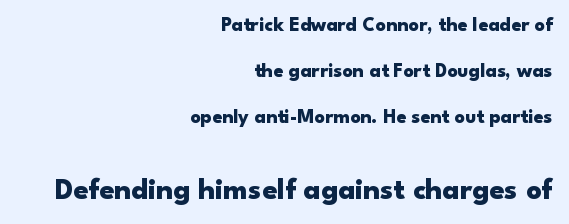
Horizontal bands of white between lines are thick stripes. Visually, the bottom section dominates because its glyphs are scaled up. Emphasis by weight is at full strength: bold. Note: no serifs on the glyphs.
